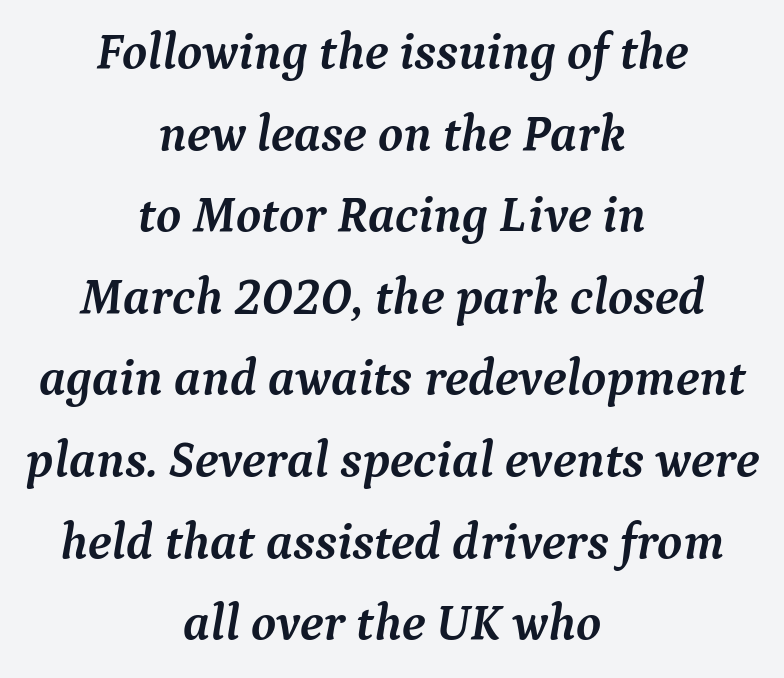
Q: Is the text bold? A: Yes.
Q: Is the text italic (slanted)? A: Yes, it leans right by about 9 degrees.
Q: Is the typeface a serif or a sans-serif typeface? A: Serif.
Q: Is the text underlined? A: No.
Q: How is the paragraph aligned? A: Centered.
Q: Is the spacing between letters normal or unusually wide? A: Normal.
Q: Is the spacing between lines tight, normal or loose? A: Normal.
Q: Width (condensed, normal, or wide)? A: Normal.
Q: Stroke contrast? A: Medium.
Q: x-height? A: Medium.
Q: Monospaced? A: No.
